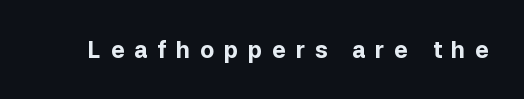
Q: Is the text bold? A: Yes.
Q: Is the text italic (slanted)? A: No, it is upright.
Q: Is the text underlined? A: No.
Q: Is the spacing between letters normal or unusually wide? A: Unusually wide.
